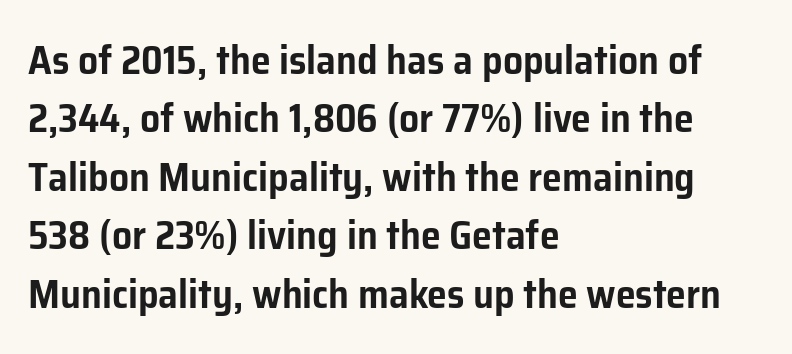
Decoration check: the copy has no underline. The specimen reads as upright at a glance. These lines are composed in type without serifs. A typesetter would call this zero additional tracking. Notice how descenders clear the ascenders below comfortably — that's standard leading. Compared with a centered layout, this one pins lines to the left instead.
